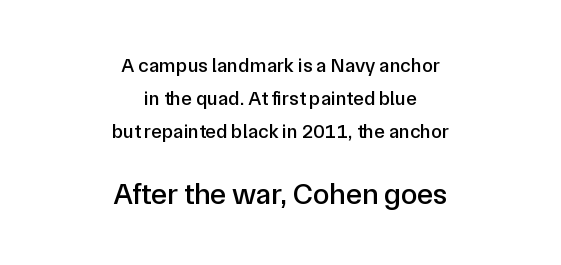
Honestly, there is no underline to notice here at all. Whoever set this made the second block the dominant, larger element. Students, note that the glyphs here touch the page at normal intervals. Spacing verdict: proportional, widths tailored to each character.
